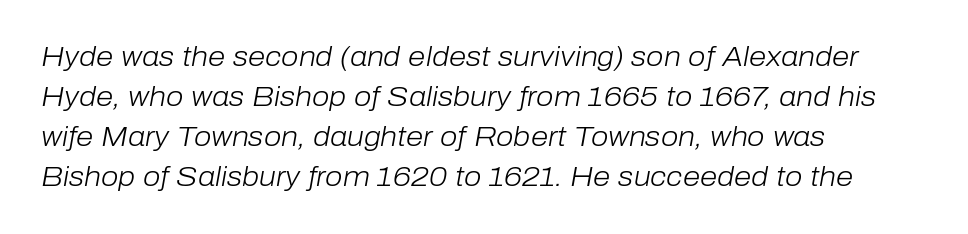
Students, observe: this is what conventionally led text looks like. The tracking reads as untouched default to a designer's eye. Casual observation: everything's shoved over to the left. Slanted lettering throughout. The rendering uses natural spacing where letterforms have individual widths.
